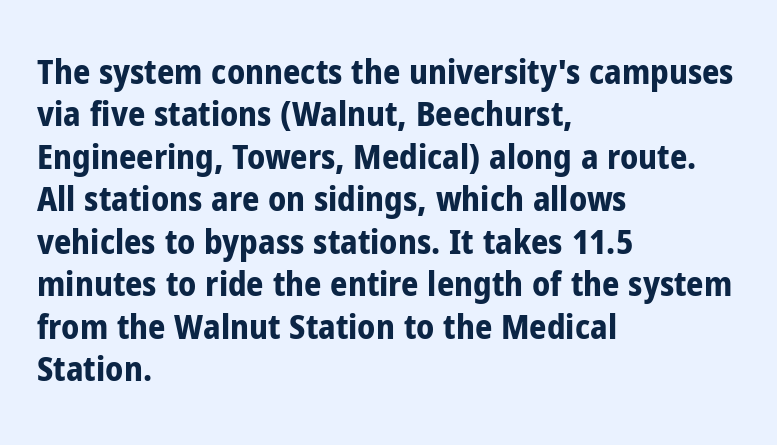
{"serif": "no", "italic": "no", "bold": "yes", "weight": "bold", "width": "condensed", "stroke_contrast": "low", "x_height": "medium", "monospaced": "no", "underline": "no", "align": "left", "line_spacing": "normal", "line_spacing_ratio": 1.25, "letter_spacing": "normal", "letter_spacing_em": 0.0, "glyph_px": 34}
